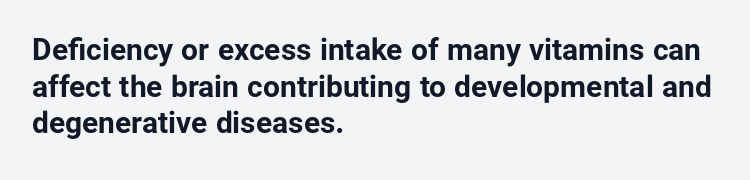
The image shows 30 px bold sans-serif type, upright; set left-aligned, line spacing 1.22x, normal letter spacing, not underlined; low stroke contrast and a medium x-height.
